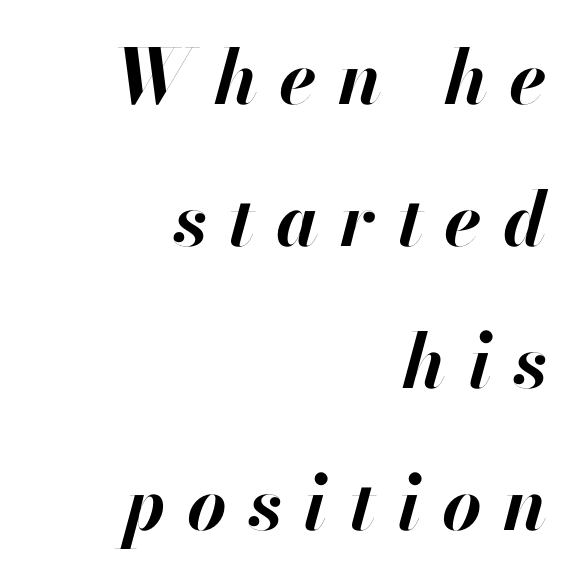
Rule under the text: the space is simply empty. The face used here has a pronounced slope to its letters. Which margin do the lines hug? The right one — the left edge is uneven. The rendering uses a bold face; every stroke is thick and dark. What stands out about the letter spacing? Its width — letters are far apart.
